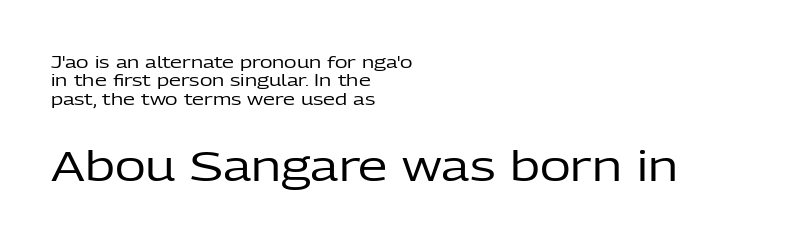
{"serif": "no", "italic": "no", "bold": "no", "weight": "regular", "width": "normal", "stroke_contrast": "low", "x_height": "medium", "monospaced": "no", "underline": "no", "align": "left", "line_spacing": "tight", "line_spacing_ratio": 1.08, "letter_spacing": "normal", "letter_spacing_em": 0.0, "larger_block": "second", "size_ratio": 2.47, "glyph_px": 42}
